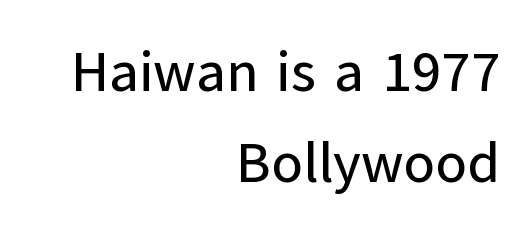
The font's upright variant was chosen for this text. Here the designer chose a conventional face with non-uniform glyph widths. Line ends are locked; line starts wander. The letterforms sit shoulder to shoulder at normal distance. To sum up the face: it is a sans, with no serifs. Anything drawn beneath the words? Only blank space.
